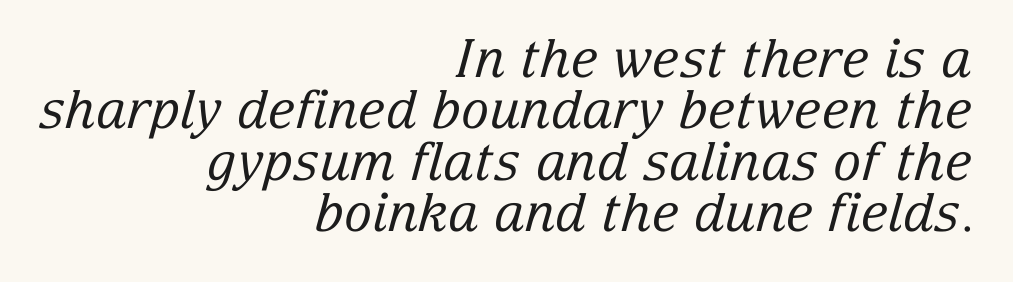
Q: Is the text bold? A: No.
Q: Is the text italic (slanted)? A: Yes, it leans right by about 15 degrees.
Q: Is the typeface a serif or a sans-serif typeface? A: Serif.
Q: Is the text underlined? A: No.
Q: How is the paragraph aligned? A: Right-aligned.
Q: Is the spacing between letters normal or unusually wide? A: Normal.
Q: Is the spacing between lines tight, normal or loose? A: Tight.
Q: Width (condensed, normal, or wide)? A: Normal.
Q: Stroke contrast? A: Low.
Q: x-height? A: Medium.
Q: Monospaced? A: No.
